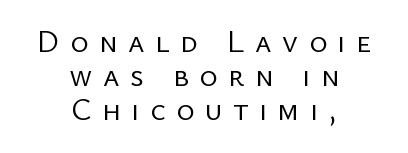
Q: Is the text bold? A: No.
Q: Is the text italic (slanted)? A: No, it is upright.
Q: Is the typeface a serif or a sans-serif typeface? A: Sans-serif.
Q: Is the text underlined? A: No.
Q: How is the paragraph aligned? A: Centered.
Q: Is the spacing between letters normal or unusually wide? A: Unusually wide.
Q: Is the spacing between lines tight, normal or loose? A: Tight.
Q: Width (condensed, normal, or wide)? A: Normal.
Q: Stroke contrast? A: Low.
Q: x-height? A: Medium.
Q: Monospaced? A: No.
